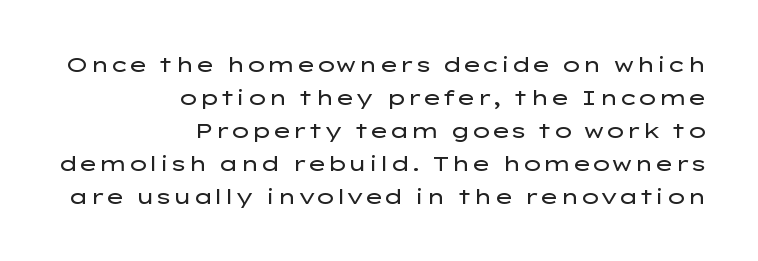
The image shows 21 px text type, upright; set right-aligned, normal line spacing (1.57x), normal letter spacing, not underlined.
